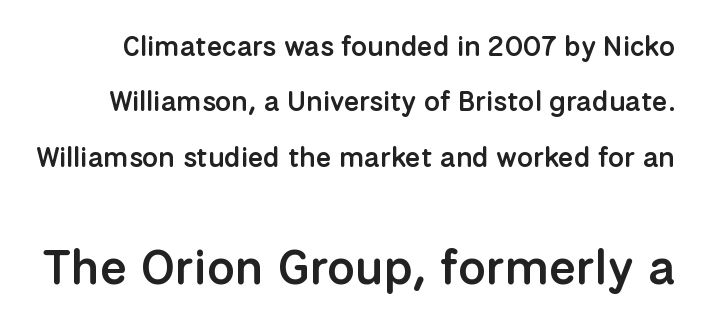
Grotesque or geometric, the face here clearly has no serifs. Each new line begins a long way beneath the previous one. The type sits square on the baseline with zero lean. Block two is the big one; block one sits smaller above it.
